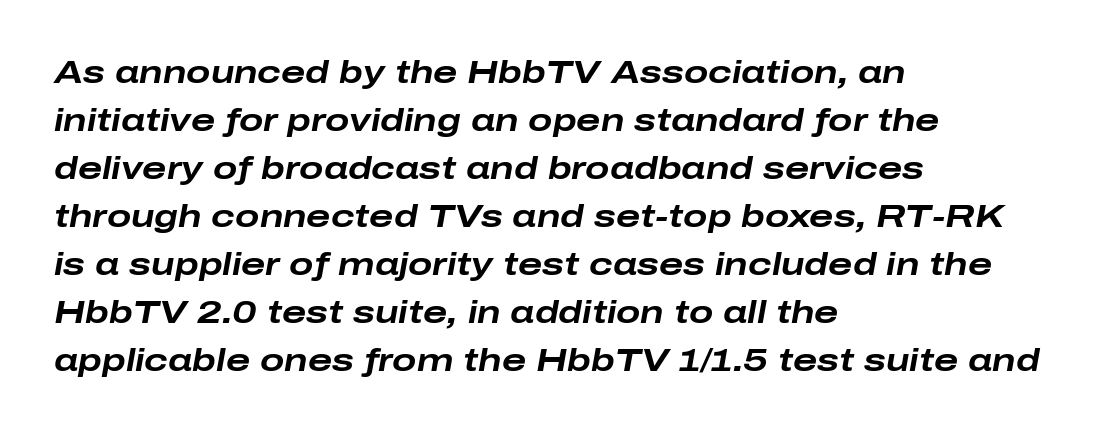
Evenly set lines give the paragraph a standard silhouette. Each letter keeps its own natural width here, so spacing adapts to shape. Typesetter's note: full bold, strokes at maximum text heaviness. Designer's note — italics engaged. The words here are not underlined. The rendering keeps characters at their native spacing.
